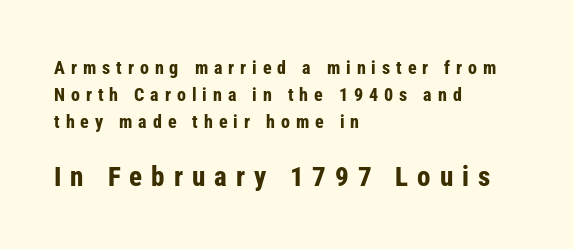
{"italic": "no", "bold": "yes", "underline": "no", "align": "left", "line_spacing": "normal", "line_spacing_ratio": 1.51, "letter_spacing": "wide", "letter_spacing_em": 0.33, "larger_block": "second", "size_ratio": 1.5, "glyph_px": 27}
